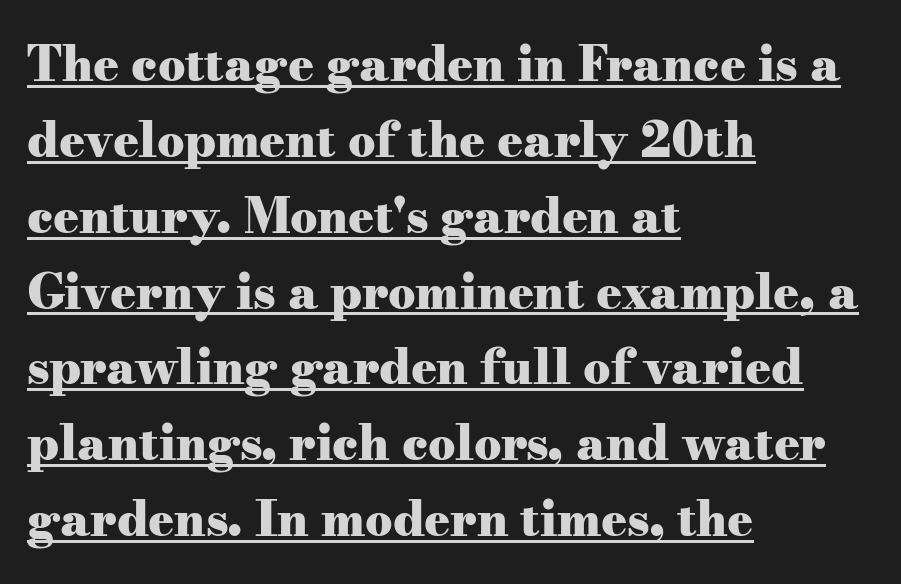
The image shows 48 px heavy, wide serif type, upright; set left-aligned, normal line spacing (1.58x), normal letter spacing, underlined; medium stroke contrast and a small x-height.
